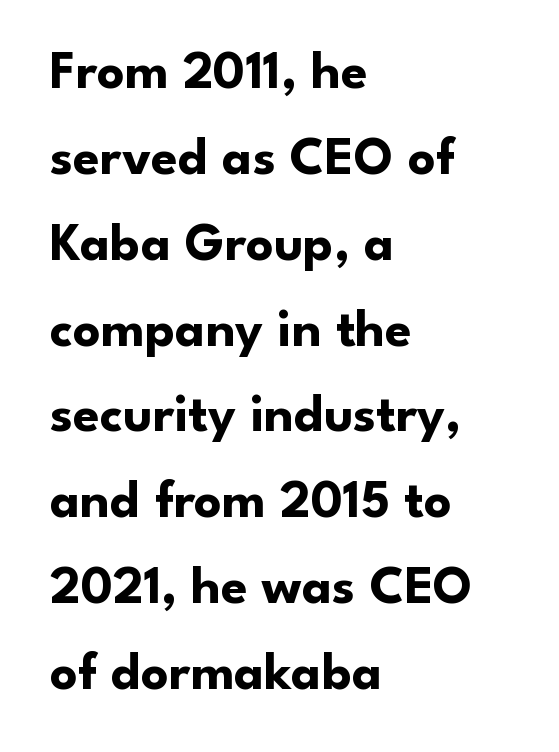
The image shows 54 px bold sans-serif type, upright; set left-aligned, normal line spacing (1.59x), normal letter spacing, not underlined; low stroke contrast and a small x-height.
